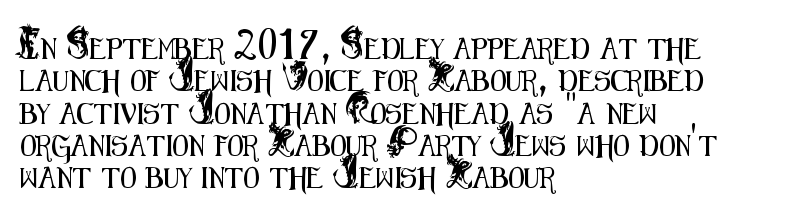
Glyph-to-glyph distance matches everyday printed text. Upright lettering throughout. Notice how descenders clear the ascenders below comfortably — that's standard leading. The strip under each line holds only bare page. Layout note: lines flush left.
